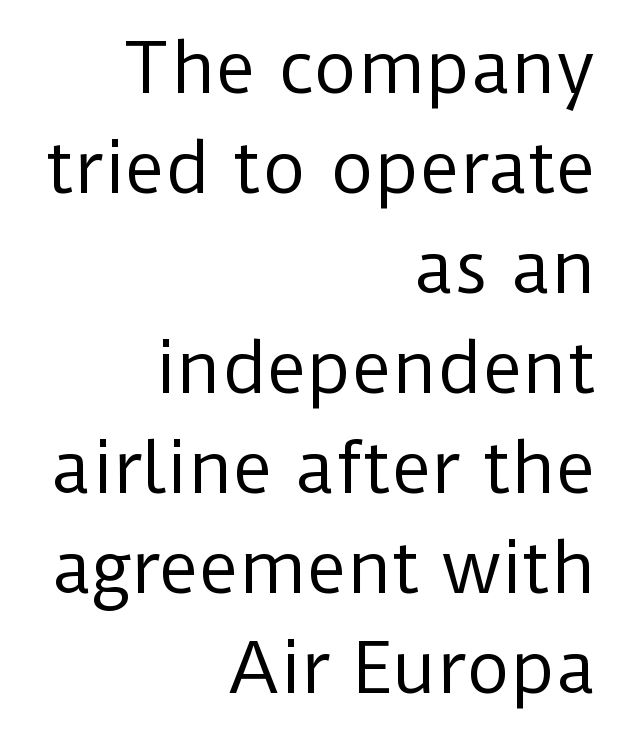
{"serif": "no", "italic": "no", "bold": "no", "weight": "regular", "width": "normal", "stroke_contrast": "low", "x_height": "medium", "monospaced": "no", "underline": "no", "align": "right", "line_spacing": "normal", "line_spacing_ratio": 1.47, "letter_spacing": "normal", "letter_spacing_em": 0.0, "glyph_px": 68}
